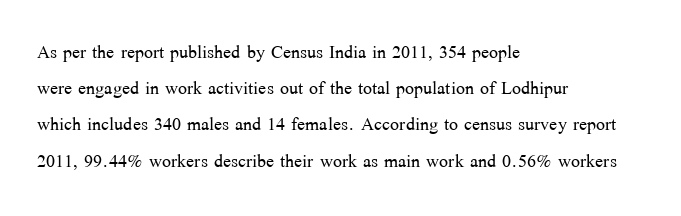
The image shows 24 px text type, upright; set left-aligned, normal line spacing (1.51x), normal letter spacing, not underlined.
